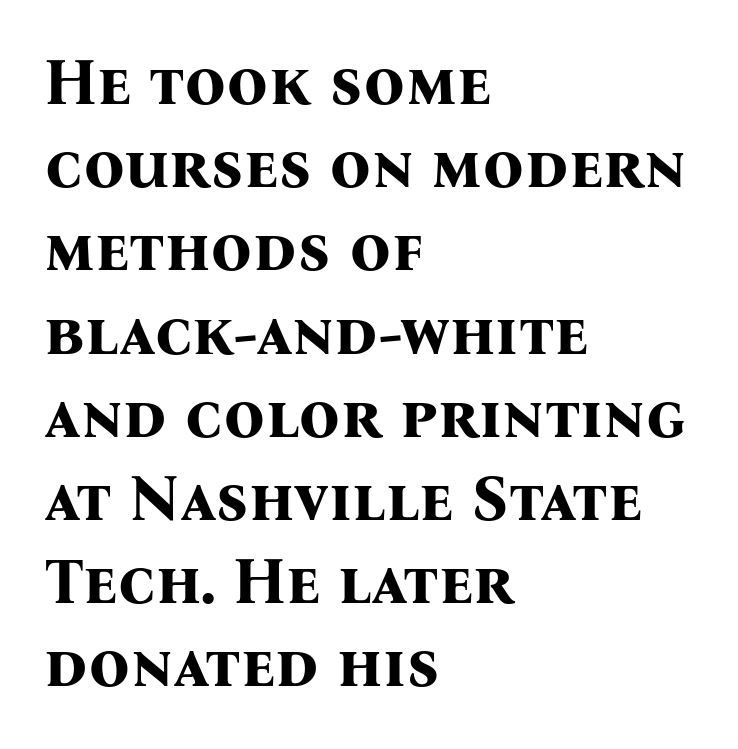
Q: Is the text bold? A: Yes.
Q: Is the text italic (slanted)? A: No, it is upright.
Q: Is the typeface a serif or a sans-serif typeface? A: Serif.
Q: Is the text underlined? A: No.
Q: How is the paragraph aligned? A: Left-aligned.
Q: Is the spacing between letters normal or unusually wide? A: Normal.
Q: Is the spacing between lines tight, normal or loose? A: Normal.
Q: Width (condensed, normal, or wide)? A: Normal.
Q: Stroke contrast? A: Medium.
Q: x-height? A: Medium.
Q: Monospaced? A: No.
